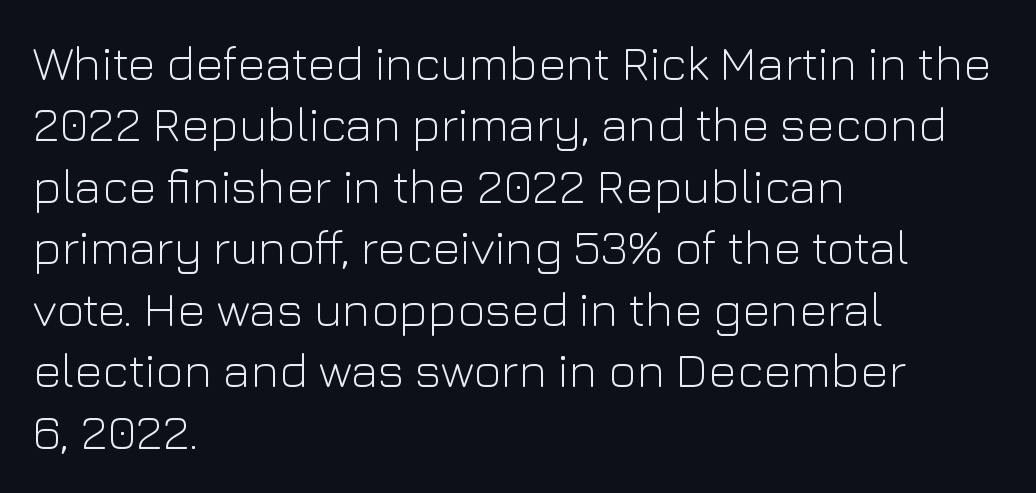
{"serif": "no", "italic": "no", "bold": "no", "weight": "light", "width": "normal", "stroke_contrast": "low", "x_height": "medium", "monospaced": "no", "underline": "no", "align": "left", "line_spacing": "normal", "line_spacing_ratio": 1.28, "letter_spacing": "normal", "letter_spacing_em": 0.0, "glyph_px": 48}
